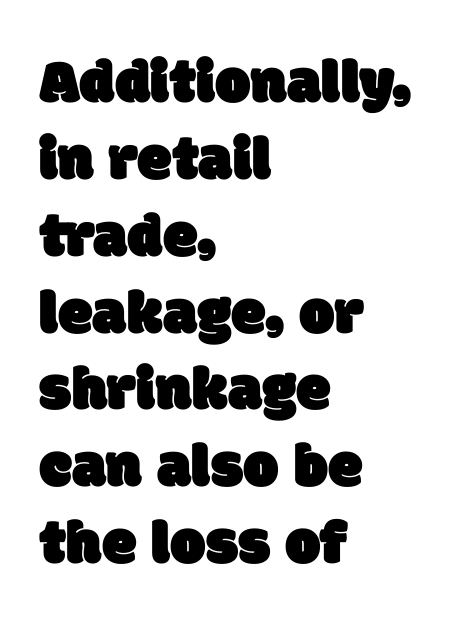
Q: Is the typeface a serif or a sans-serif typeface? A: Sans-serif.
Q: Is the text underlined? A: No.
Q: How is the paragraph aligned? A: Left-aligned.
Q: Is the spacing between letters normal or unusually wide? A: Normal.
Q: Width (condensed, normal, or wide)? A: Normal.
Q: Stroke contrast? A: Low.
Q: x-height? A: Large.
Q: Monospaced? A: No.
